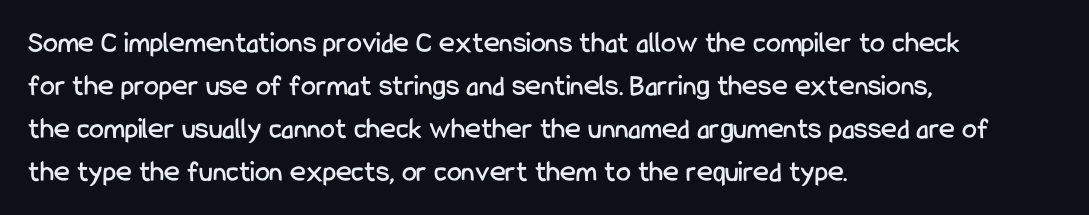
Q: Is the text italic (slanted)? A: No, it is upright.
Q: Is the typeface a serif or a sans-serif typeface? A: Sans-serif.
Q: Is the text underlined? A: No.
Q: How is the paragraph aligned? A: Left-aligned.
Q: Is the spacing between letters normal or unusually wide? A: Normal.
Q: Is the spacing between lines tight, normal or loose? A: Normal.
Q: Width (condensed, normal, or wide)? A: Condensed.
Q: Stroke contrast? A: Low.
Q: x-height? A: Medium.
Q: Monospaced? A: No.
